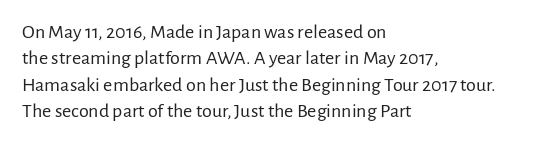
The image shows 20 px text type, upright; set left-aligned, normal line spacing (1.32x), normal letter spacing, not underlined.
